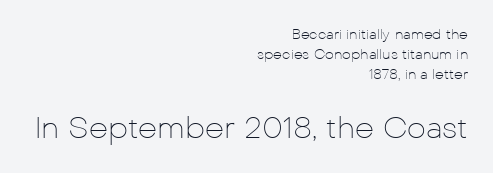
{"serif": "no", "italic": "no", "bold": "no", "weight": "thin", "width": "normal", "stroke_contrast": "low", "x_height": "medium", "monospaced": "no", "underline": "no", "align": "right", "line_spacing": "normal", "line_spacing_ratio": 1.43, "letter_spacing": "normal", "letter_spacing_em": 0.0, "larger_block": "second", "size_ratio": 2.14, "glyph_px": 30}
